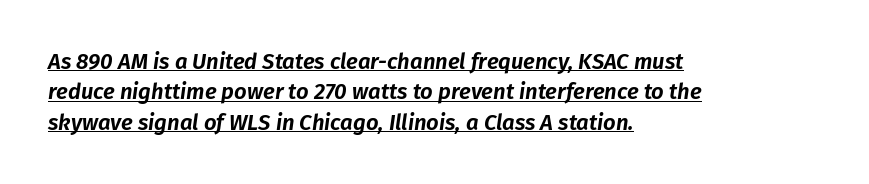
{"italic": "yes", "lean": "right", "slant_degrees": 8, "underline": "yes", "align": "left", "line_spacing": "normal", "line_spacing_ratio": 1.38, "letter_spacing": "normal", "letter_spacing_em": 0.0, "glyph_px": 22}
